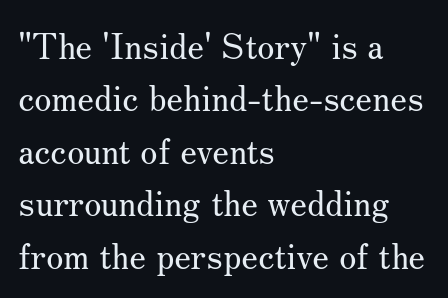
Q: Is the text bold? A: No.
Q: Is the text italic (slanted)? A: No, it is upright.
Q: Is the typeface a serif or a sans-serif typeface? A: Serif.
Q: Is the text underlined? A: No.
Q: How is the paragraph aligned? A: Left-aligned.
Q: Is the spacing between letters normal or unusually wide? A: Normal.
Q: Is the spacing between lines tight, normal or loose? A: Normal.
Q: Width (condensed, normal, or wide)? A: Normal.
Q: Stroke contrast? A: Medium.
Q: x-height? A: Small.
Q: Monospaced? A: No.
